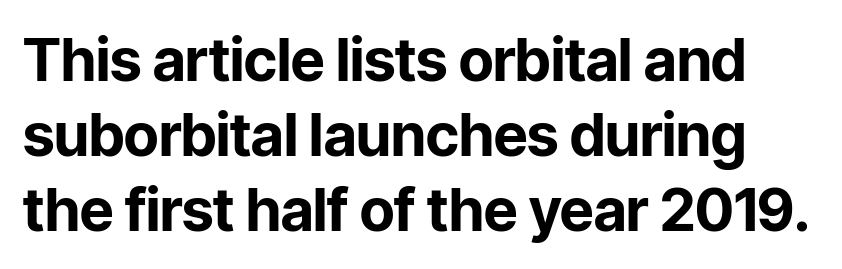
Q: Is the text bold? A: Yes.
Q: Is the text italic (slanted)? A: No, it is upright.
Q: Is the typeface a serif or a sans-serif typeface? A: Sans-serif.
Q: Is the text underlined? A: No.
Q: Is the spacing between letters normal or unusually wide? A: Normal.
Q: Is the spacing between lines tight, normal or loose? A: Normal.
Q: Width (condensed, normal, or wide)? A: Normal.
Q: Stroke contrast? A: Low.
Q: x-height? A: Medium.
Q: Monospaced? A: No.
